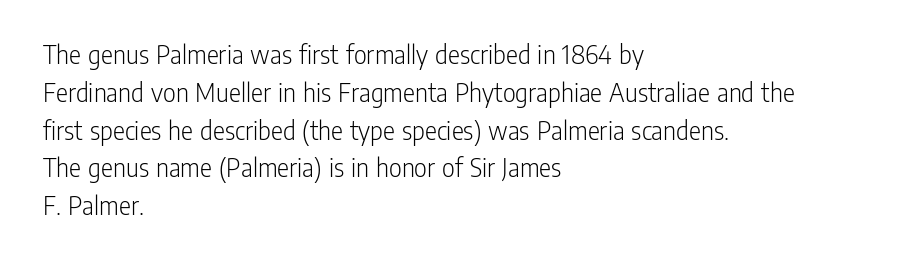
The image shows 28 px light, condensed sans-serif type, upright; set left-aligned, normal line spacing (1.35x), normal letter spacing, not underlined; low stroke contrast and a medium x-height.
